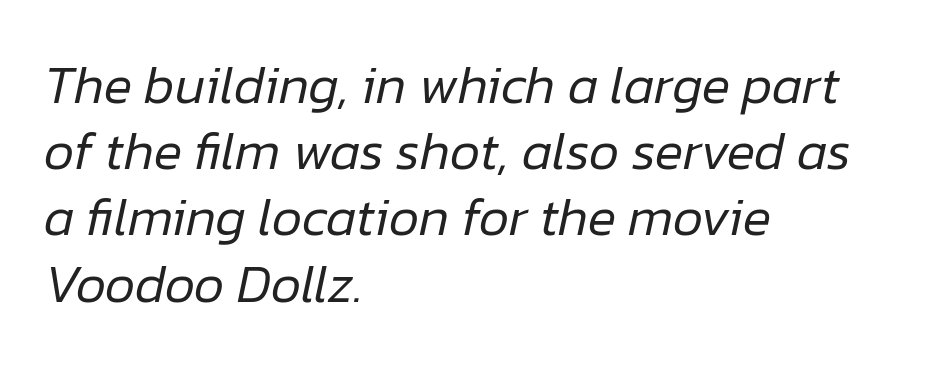
In CSS terms this would be text-align: left. Baseline-to-baseline distance is the conventional proportion of letter height. Character widths vary here, with narrow letters taking less room than wide ones. The gap between lines stays unmarked. Looking at the ascenders, they clearly lean. What stands out about the letter spacing? Nothing — it is the standard amount.
